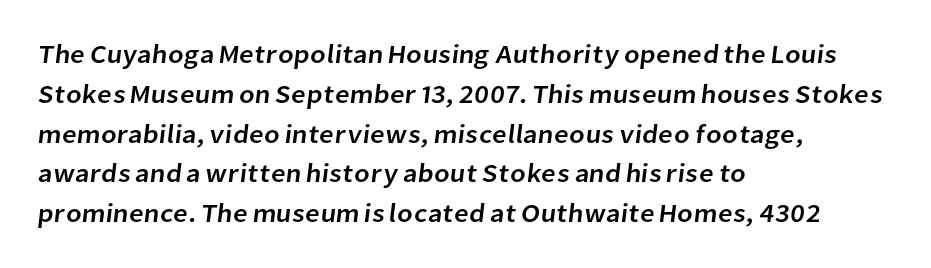
Successive baselines arrive at the customary interval. No extra tracking has been applied to these lines. Reading down the block, your eye returns to a fixed left position each line. The foot of each line stays bare and open.
